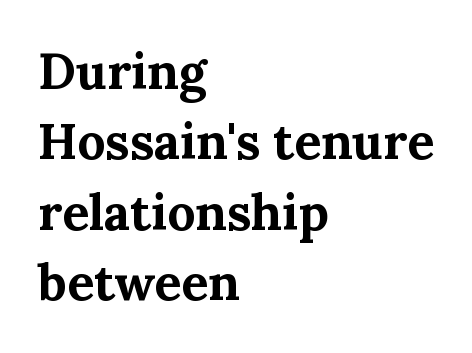
Q: Is the text bold? A: Yes.
Q: Is the text italic (slanted)? A: No, it is upright.
Q: Is the typeface a serif or a sans-serif typeface? A: Serif.
Q: Is the text underlined? A: No.
Q: How is the paragraph aligned? A: Left-aligned.
Q: Is the spacing between letters normal or unusually wide? A: Normal.
Q: Is the spacing between lines tight, normal or loose? A: Normal.
Q: Width (condensed, normal, or wide)? A: Normal.
Q: Stroke contrast? A: Medium.
Q: x-height? A: Medium.
Q: Monospaced? A: No.
